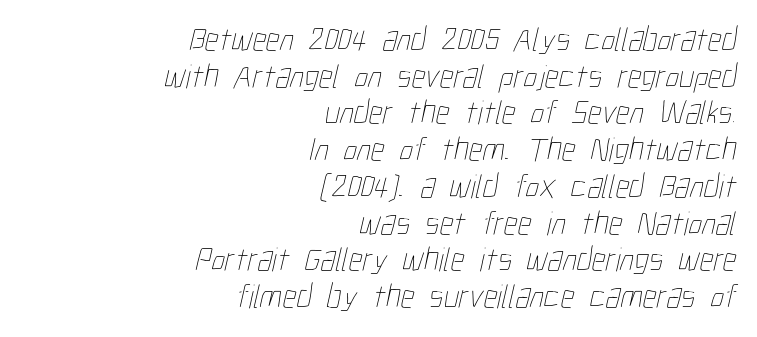
Is the letter spacing exaggerated? No — it looks like the ordinary default. Line ends are locked; line starts wander. These lines huddle together more closely than default settings would place them. The zone under the glyphs is completely vacant. Think of a printed novel: that variable character pitch is what you see here.
